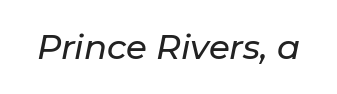
The letters advance in unequal steps, a hallmark of proportional type. This sample uses an oblique cut, with every glyph tilted off the vertical. These lines keep a tight, regular rhythm from letter to letter. Decoration check: the copy has no underline.
